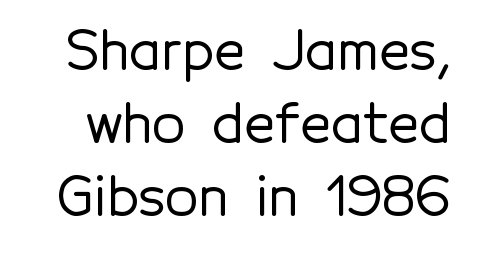
The image shows 54 px sans-serif type, upright; set normal line spacing (1.35x), normal letter spacing, not underlined; a medium x-height.
